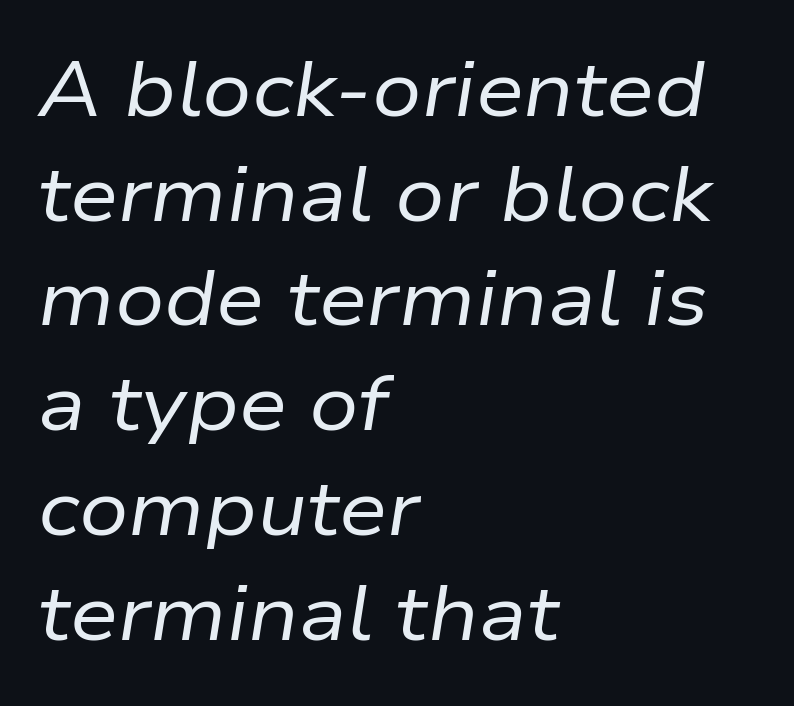
Q: Is the text bold? A: No.
Q: Is the text italic (slanted)? A: Yes, it leans right by about 9 degrees.
Q: Is the text underlined? A: No.
Q: How is the paragraph aligned? A: Left-aligned.
Q: Is the spacing between letters normal or unusually wide? A: Normal.
Q: Is the spacing between lines tight, normal or loose? A: Normal.
Q: Width (condensed, normal, or wide)? A: Normal.
Q: Stroke contrast? A: Low.
Q: x-height? A: Medium.
Q: Monospaced? A: No.
